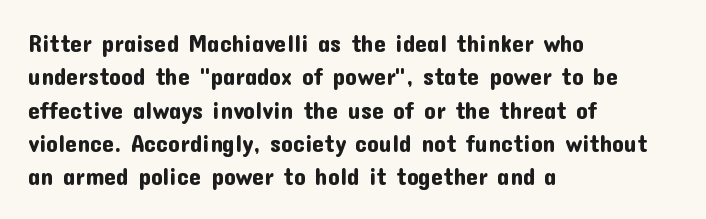
Style check: upright. Bare-footed words on every line. The passage shown has conventional tracking throughout. If you measured baseline to baseline, you'd find a middling distance. A student would call this left alignment; a typographer would say flush left, rag right.
